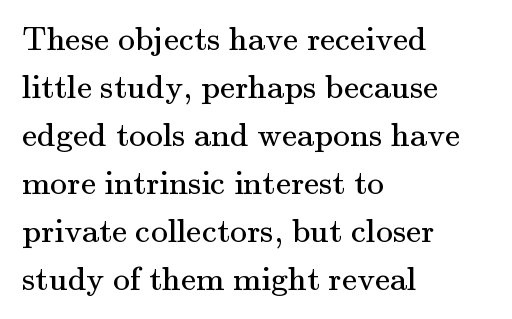
No extra ink here — the face is not bold. Classification — serif. Characters follow at the spacing the type designer built in. In CSS terms this would be text-align: left. Does the lettering tilt? It doesn't — this is upright. Descender tails drop into unmarked territory.
